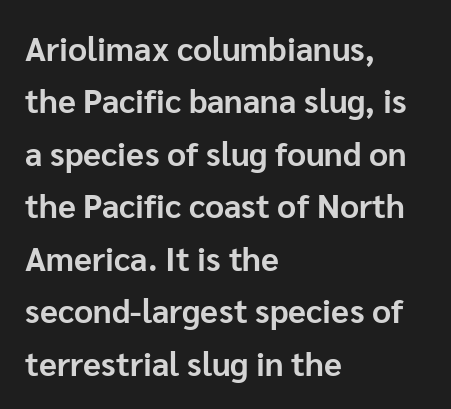
{"serif": "no", "italic": "no", "bold": "yes", "weight": "bold", "width": "normal", "stroke_contrast": "low", "x_height": "medium", "monospaced": "no", "underline": "no", "align": "left", "line_spacing": "normal", "line_spacing_ratio": 1.59, "letter_spacing": "normal", "letter_spacing_em": 0.0, "glyph_px": 33}
